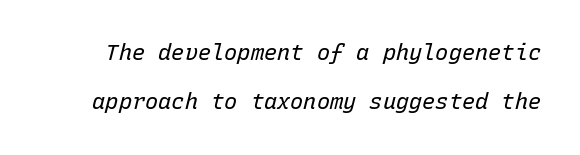
Look at the tracking — it's just the regular setting, nothing added. Whoever set this chose breathing room over compactness in the vertical rhythm. Descender tails drop into unmarked territory. Stroke thickness stays within the range of a standard reading face or lighter.
